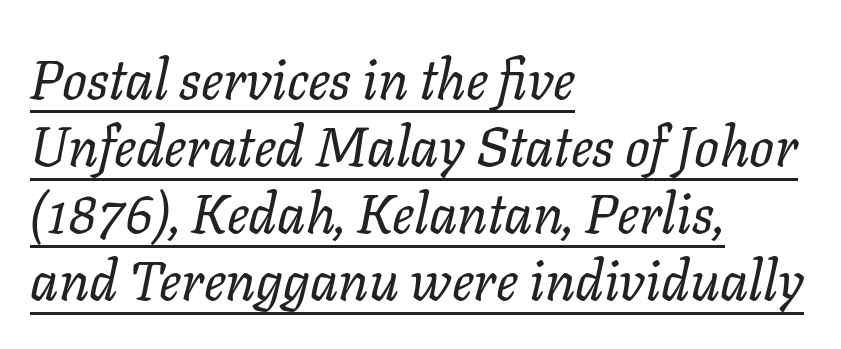
{"italic": "yes", "lean": "right", "slant_degrees": 11, "bold": "no", "weight": "regular", "width": "normal", "stroke_contrast": "low", "x_height": "medium", "monospaced": "no", "underline": "yes", "align": "left", "line_spacing_ratio": 1.22, "letter_spacing": "normal", "letter_spacing_em": 0.0, "glyph_px": 55}
